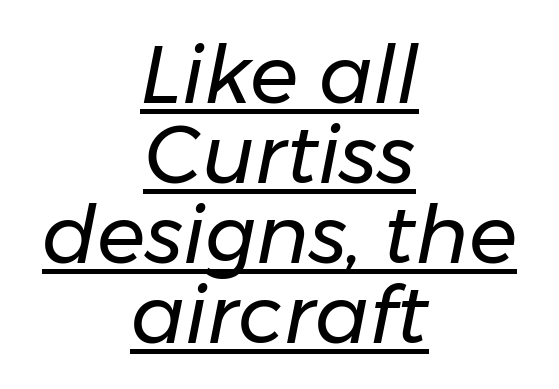
The image shows 80 px regular-weight type, italic (leaning right); set centered, tight line spacing (1.0x), normal letter spacing, underlined; low stroke contrast and a medium x-height.
